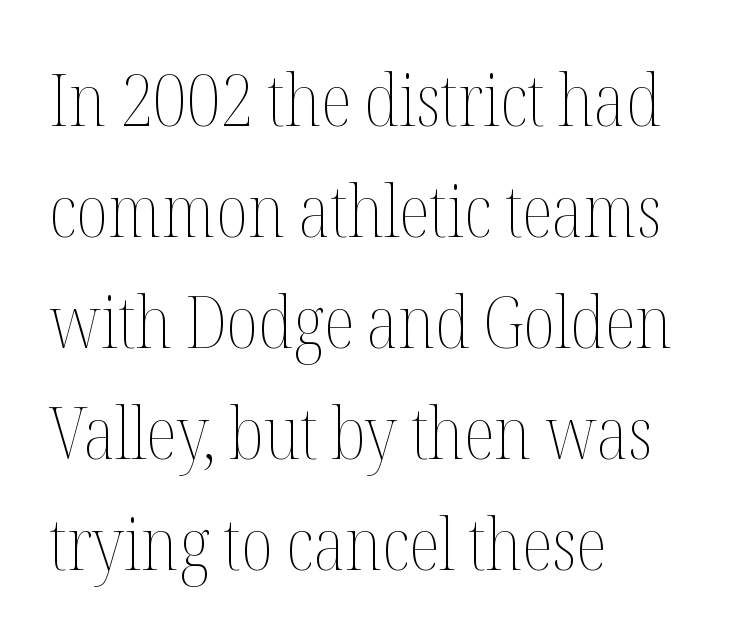
Q: Is the text bold? A: No.
Q: Is the text italic (slanted)? A: No, it is upright.
Q: Is the text underlined? A: No.
Q: How is the paragraph aligned? A: Left-aligned.
Q: Is the spacing between letters normal or unusually wide? A: Normal.
Q: Is the spacing between lines tight, normal or loose? A: Normal.
Q: Width (condensed, normal, or wide)? A: Condensed.
Q: Stroke contrast? A: Medium.
Q: x-height? A: Medium.
Q: Monospaced? A: No.
